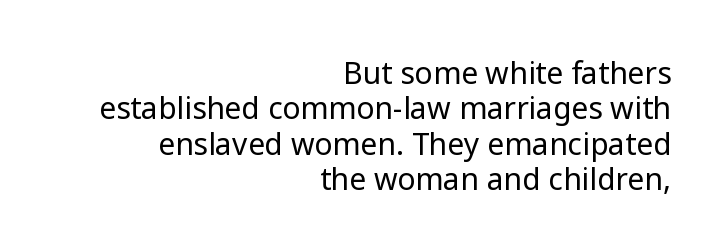
Q: Is the text bold? A: No.
Q: Is the text italic (slanted)? A: No, it is upright.
Q: Is the typeface a serif or a sans-serif typeface? A: Sans-serif.
Q: Is the text underlined? A: No.
Q: How is the paragraph aligned? A: Right-aligned.
Q: Is the spacing between letters normal or unusually wide? A: Normal.
Q: Width (condensed, normal, or wide)? A: Normal.
Q: Stroke contrast? A: Low.
Q: x-height? A: Medium.
Q: Monospaced? A: No.
